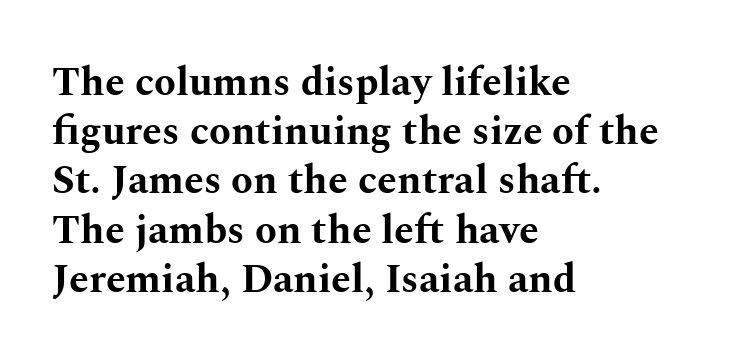
The glyphs are unaccompanied by any horizontal stroke below them. Each word holds together tightly as a unit, with standard inter-letter gaps. The compositor pushed each line to the left boundary. Is this a fixed-width face? No — the glyphs have proportional, varying widths. Style check: upright.
